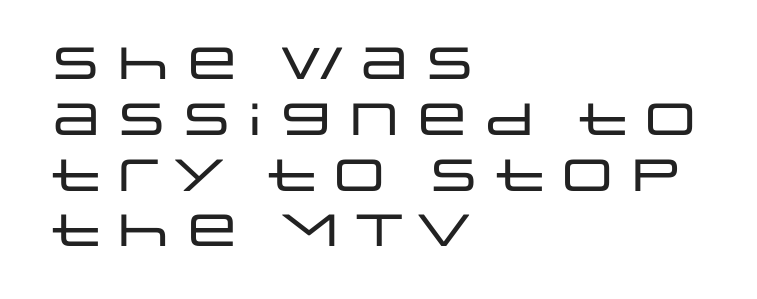
{"serif": "no", "italic": "no", "width": "wide", "stroke_contrast": "low", "x_height": "large", "monospaced": "no", "underline": "no", "align": "left", "line_spacing_ratio": 1.24, "letter_spacing": "normal", "letter_spacing_em": 0.0, "glyph_px": 45}
